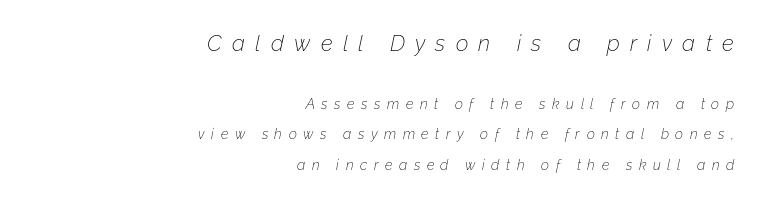
Q: Is the text bold? A: No.
Q: Is the text italic (slanted)? A: Yes, it leans right by about 12 degrees.
Q: Is the text underlined? A: No.
Q: How is the paragraph aligned? A: Right-aligned.
Q: Is the spacing between letters normal or unusually wide? A: Unusually wide.
Q: Is the spacing between lines tight, normal or loose? A: Loose.
Q: Which block of text is set in a larger size, the first (top) or the second (bottom)? A: The first (top) one.
